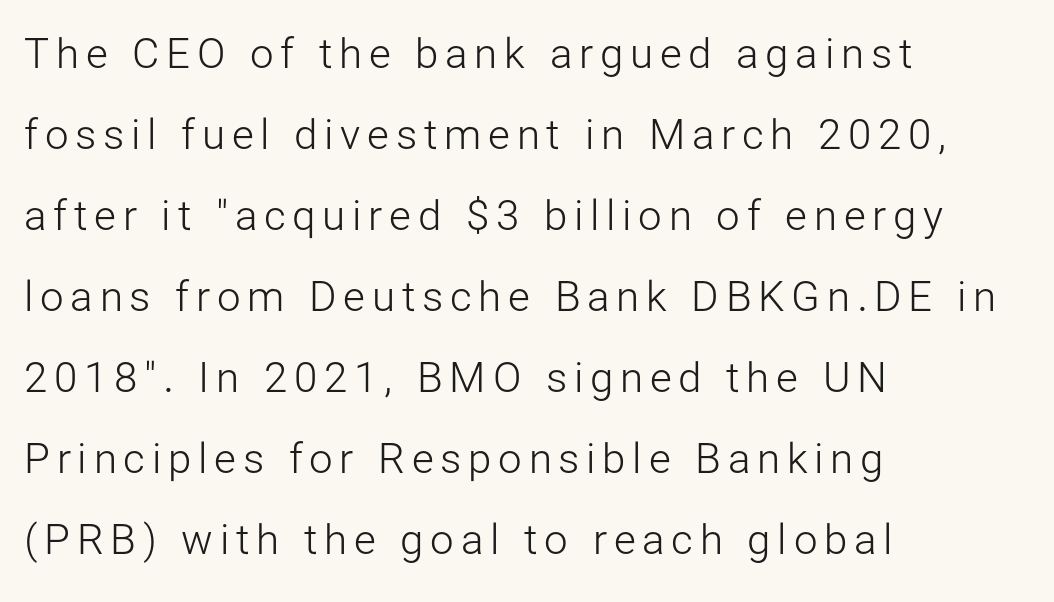
Every character sits straight up, as roman type does. A clean baseline with only descenders dipping below it. The strokes carry an ordinary text weight at most. You could fit nearly another row in the gap between these rows.
